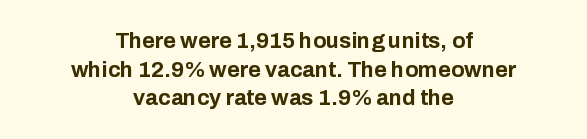
Q: Is the text bold? A: Yes.
Q: Is the text italic (slanted)? A: No, it is upright.
Q: Is the text underlined? A: No.
Q: How is the paragraph aligned? A: Centered.
Q: Is the spacing between letters normal or unusually wide? A: Normal.
Q: Is the spacing between lines tight, normal or loose? A: Normal.
